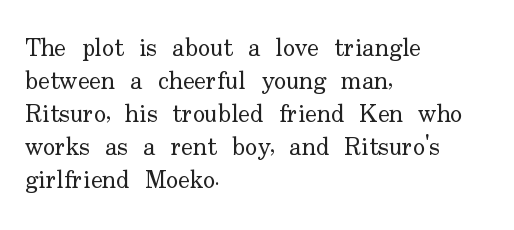
Q: Is the text bold? A: No.
Q: Is the text italic (slanted)? A: No, it is upright.
Q: Is the text underlined? A: No.
Q: How is the paragraph aligned? A: Left-aligned.
Q: Is the spacing between letters normal or unusually wide? A: Normal.
Q: Is the spacing between lines tight, normal or loose? A: Normal.
